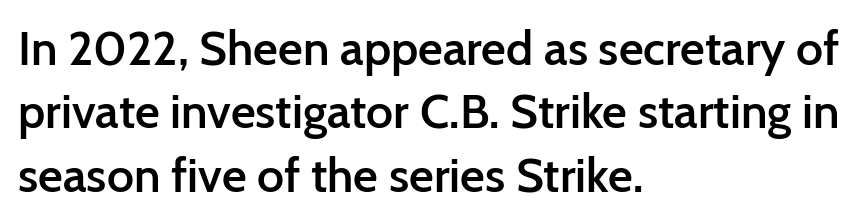
Q: Is the text bold? A: Semi-bold.
Q: Is the text italic (slanted)? A: No, it is upright.
Q: Is the typeface a serif or a sans-serif typeface? A: Sans-serif.
Q: Is the text underlined? A: No.
Q: How is the paragraph aligned? A: Left-aligned.
Q: Is the spacing between letters normal or unusually wide? A: Normal.
Q: Is the spacing between lines tight, normal or loose? A: Normal.
Q: Width (condensed, normal, or wide)? A: Normal.
Q: Stroke contrast? A: Low.
Q: x-height? A: Medium.
Q: Monospaced? A: No.
